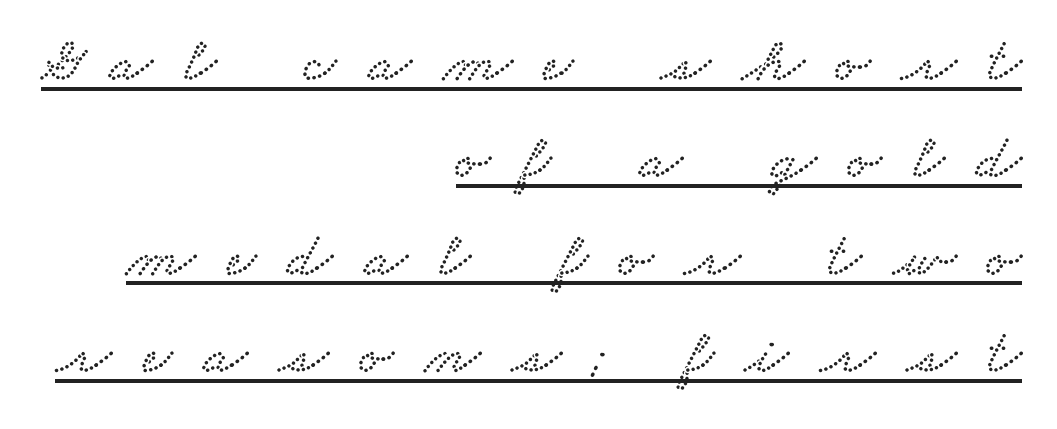
The image shows 64 px wide serif type; set right-aligned, normal line spacing (1.52x), unusually wide letter spacing (+0.49 em), underlined; low stroke contrast and a small x-height.
